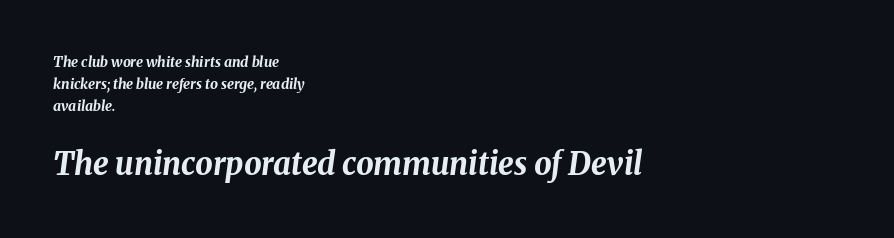
The image shows 31 px bold type, italic (leaning right); set left-aligned, normal line spacing (1.58x), normal letter spacing, not underlined; the second (bottom) block is 2.21x larger; medium stroke contrast and a medium x-height.
